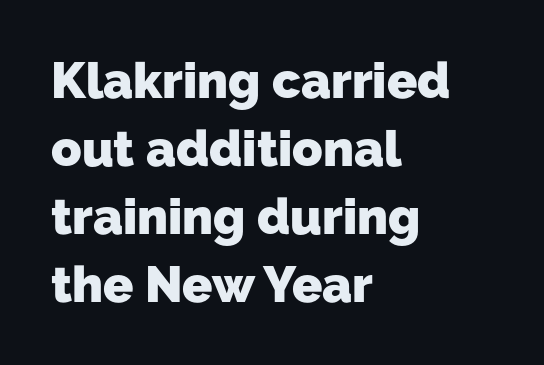
The image shows 50 px heavy sans-serif type; set left-aligned, normal line spacing (1.36x), normal letter spacing, not underlined; low stroke contrast and a medium x-height.
